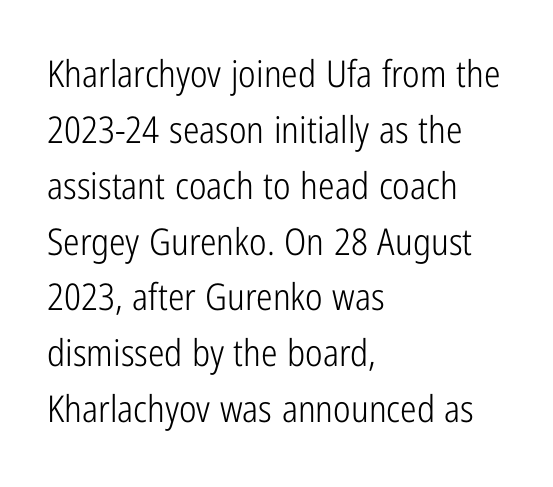
The image shows 37 px light, condensed sans-serif type, upright; set left-aligned, normal line spacing (1.51x), normal letter spacing, not underlined; low stroke contrast and a medium x-height.
